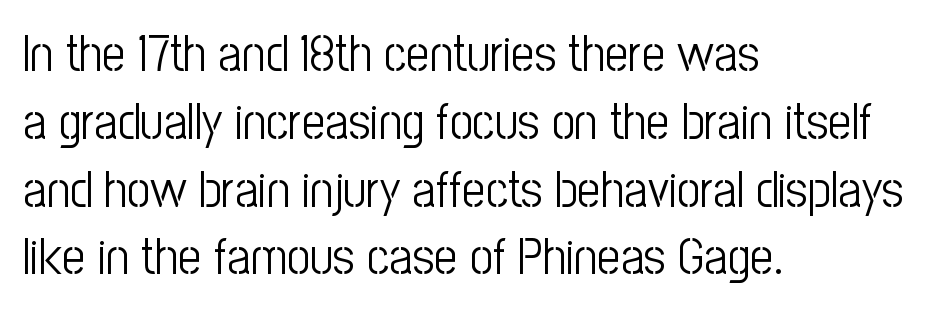
The image shows 51 px light, condensed sans-serif type, upright; set left-aligned, normal line spacing (1.33x), normal letter spacing, not underlined; low stroke contrast and a medium x-height.
